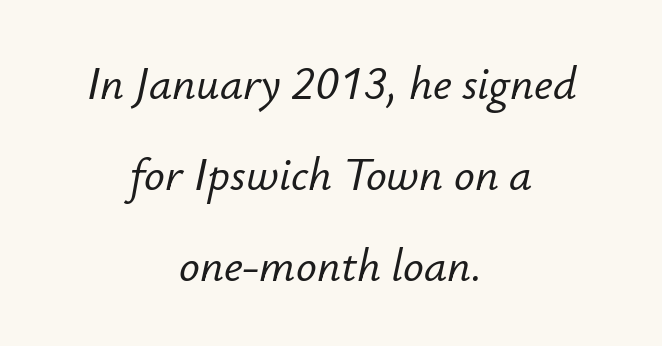
{"italic": "yes", "lean": "right", "slant_degrees": 12, "width": "normal", "stroke_contrast": "low", "x_height": "small", "monospaced": "no", "underline": "no", "align": "center", "line_spacing": "loose", "line_spacing_ratio": 1.98, "letter_spacing": "normal", "letter_spacing_em": 0.0, "glyph_px": 46}
